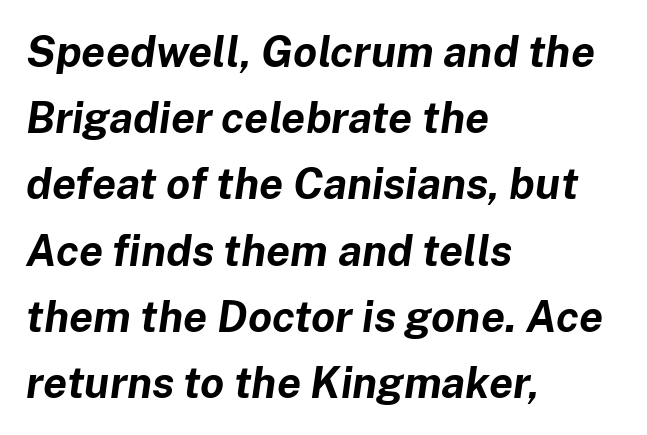
The image shows 43 px bold type, italic (leaning right); set left-aligned, normal line spacing (1.54x), normal letter spacing, not underlined; low stroke contrast and a medium x-height.
